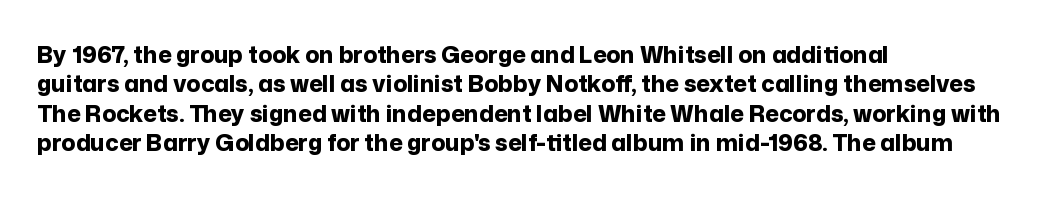
Q: Is the text bold? A: Yes.
Q: Is the text italic (slanted)? A: No, it is upright.
Q: Is the text underlined? A: No.
Q: How is the paragraph aligned? A: Left-aligned.
Q: Is the spacing between letters normal or unusually wide? A: Normal.
Q: Is the spacing between lines tight, normal or loose? A: Normal.
